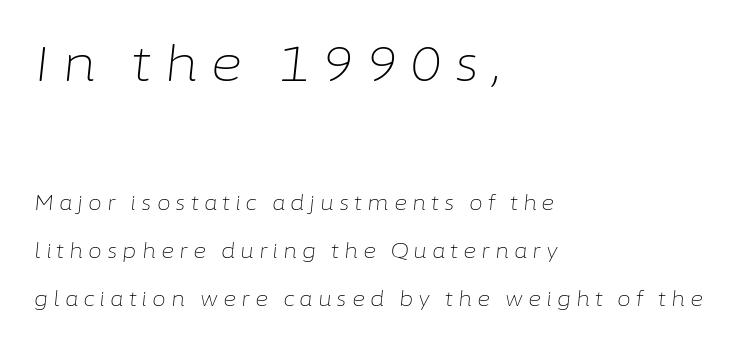
{"italic": "yes", "lean": "right", "slant_degrees": 6, "bold": "no", "weight": "light", "width": "normal", "stroke_contrast": "low", "x_height": "medium", "monospaced": "no", "underline": "no", "align": "left", "line_spacing": "loose", "line_spacing_ratio": 2.39, "letter_spacing": "wide", "letter_spacing_em": 0.25, "larger_block": "first", "size_ratio": 2.45, "glyph_px": 49}
